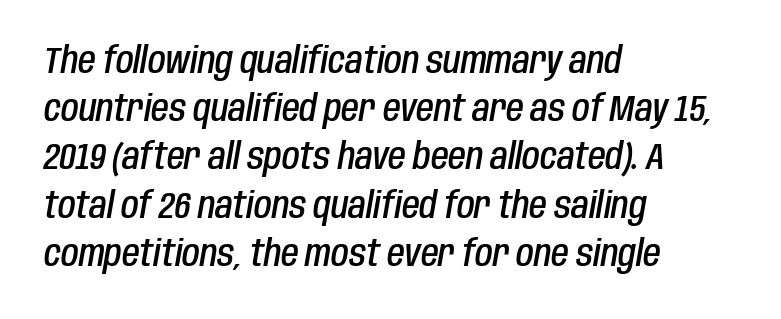
Q: Is the text bold? A: Semi-bold.
Q: Is the text italic (slanted)? A: Yes, it leans right by about 10 degrees.
Q: Is the text underlined? A: No.
Q: How is the paragraph aligned? A: Left-aligned.
Q: Is the spacing between letters normal or unusually wide? A: Normal.
Q: Is the spacing between lines tight, normal or loose? A: Normal.
Q: Width (condensed, normal, or wide)? A: Condensed.
Q: Stroke contrast? A: Low.
Q: x-height? A: Large.
Q: Monospaced? A: No.
